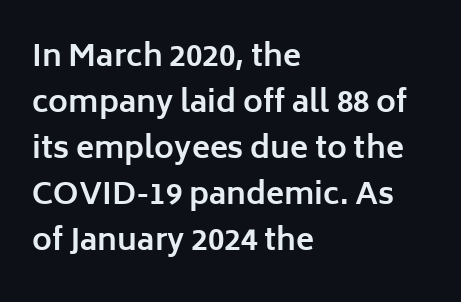
Q: Is the text bold? A: Yes.
Q: Is the text italic (slanted)? A: No, it is upright.
Q: Is the typeface a serif or a sans-serif typeface? A: Sans-serif.
Q: Is the text underlined? A: No.
Q: How is the paragraph aligned? A: Left-aligned.
Q: Is the spacing between letters normal or unusually wide? A: Normal.
Q: Is the spacing between lines tight, normal or loose? A: Normal.
Q: Width (condensed, normal, or wide)? A: Normal.
Q: Stroke contrast? A: Low.
Q: x-height? A: Medium.
Q: Monospaced? A: No.
